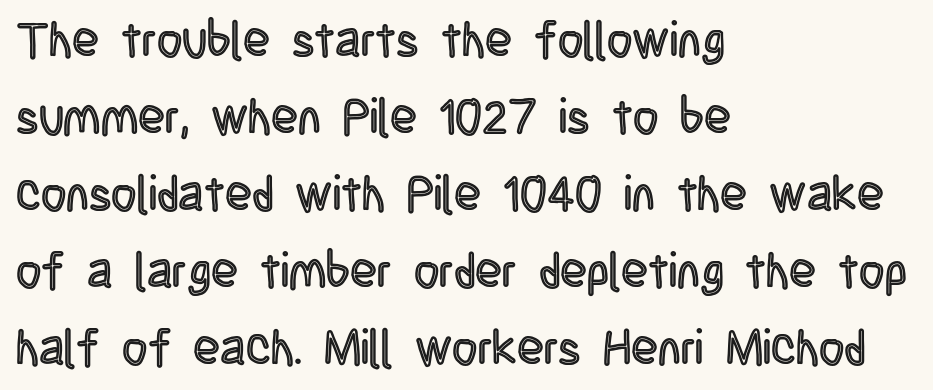
The image shows 49 px condensed type, upright; set left-aligned, normal line spacing (1.57x), normal letter spacing, not underlined; a large x-height.
